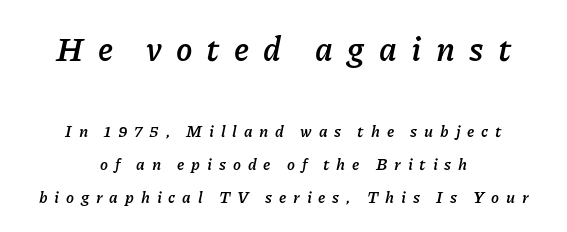
{"italic": "yes", "lean": "right", "slant_degrees": 11, "bold": "yes", "weight": "semibold", "width": "normal", "stroke_contrast": "low", "x_height": "medium", "monospaced": "no", "underline": "no", "align": "center", "line_spacing": "loose", "line_spacing_ratio": 2.07, "letter_spacing": "wide", "letter_spacing_em": 0.43, "larger_block": "first", "size_ratio": 2.06, "glyph_px": 33}
